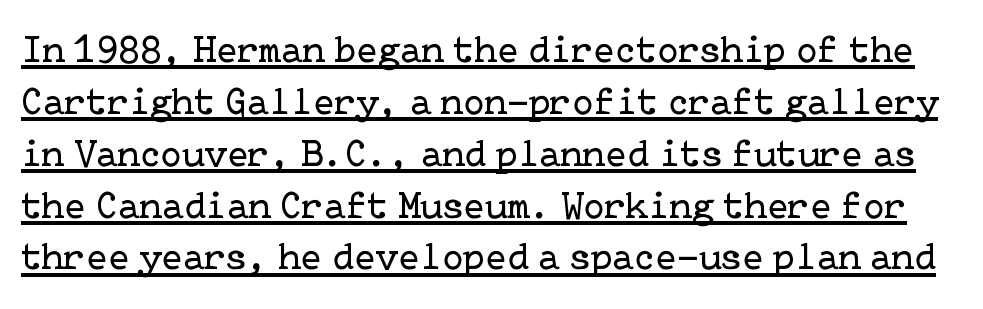
One glance says typical: line gaps are just what's usual. Are there feet on the stems? There are — it's a serif. The lettering is marked with a stroke running underneath it. Think standard paragraph weight, or any step lighter than that. The rendering keeps characters at their native spacing. Do the letters lean? They stand straight.
